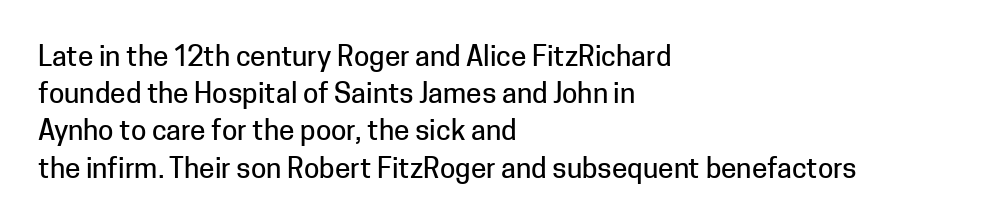
The image shows 28 px sans-serif type, upright; set left-aligned, normal line spacing (1.33x), normal letter spacing, not underlined; low stroke contrast and a medium x-height.
